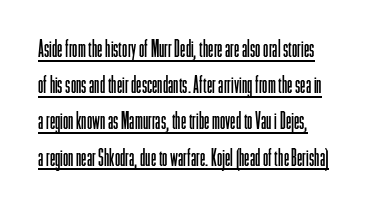
Q: Is the text bold? A: No.
Q: Is the text italic (slanted)? A: No, it is upright.
Q: Is the text underlined? A: Yes.
Q: Is the spacing between letters normal or unusually wide? A: Normal.
Q: Is the spacing between lines tight, normal or loose? A: Normal.
